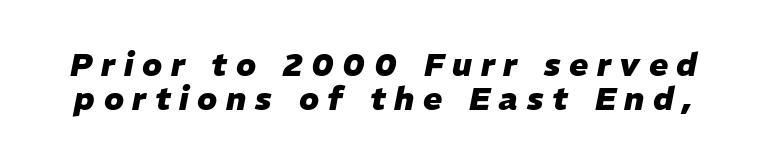
The space beneath each line is pristine and unruled. Does the weight exceed regular? Yes, all the way to bold. The face used here is rendered with a markedly widened letterfit. The block of text is dense from top to bottom, with scant space between rows.
